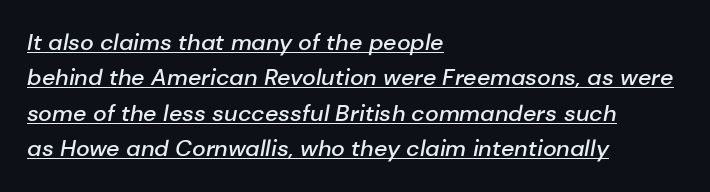
The image shows 23 px text type, italic (leaning right); set left-aligned, normal line spacing (1.54x), normal letter spacing, underlined.
